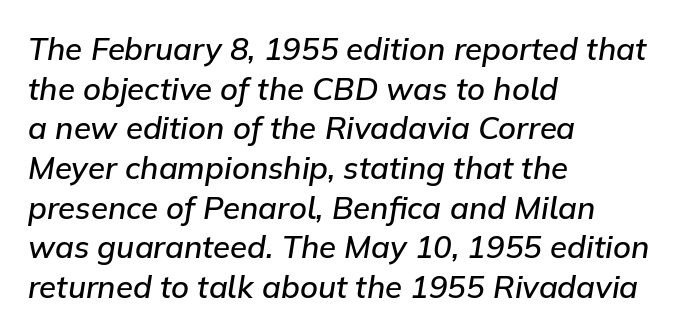
Q: Is the text bold? A: Semi-bold.
Q: Is the text italic (slanted)? A: Yes, it leans right by about 9 degrees.
Q: Is the text underlined? A: No.
Q: How is the paragraph aligned? A: Left-aligned.
Q: Is the spacing between letters normal or unusually wide? A: Normal.
Q: Is the spacing between lines tight, normal or loose? A: Normal.
Q: Width (condensed, normal, or wide)? A: Normal.
Q: Stroke contrast? A: Low.
Q: x-height? A: Medium.
Q: Monospaced? A: No.
